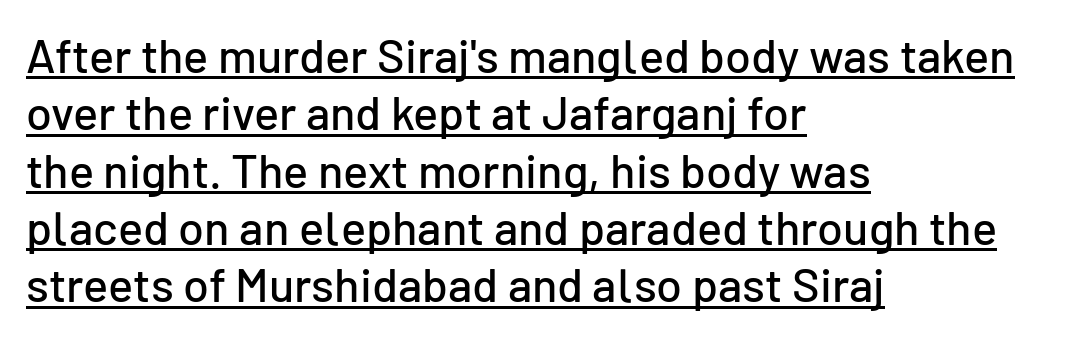
{"serif": "no", "italic": "no", "width": "normal", "stroke_contrast": "low", "x_height": "medium", "monospaced": "no", "underline": "yes", "align": "left", "line_spacing_ratio": 1.22, "letter_spacing": "normal", "letter_spacing_em": 0.0, "glyph_px": 47}
